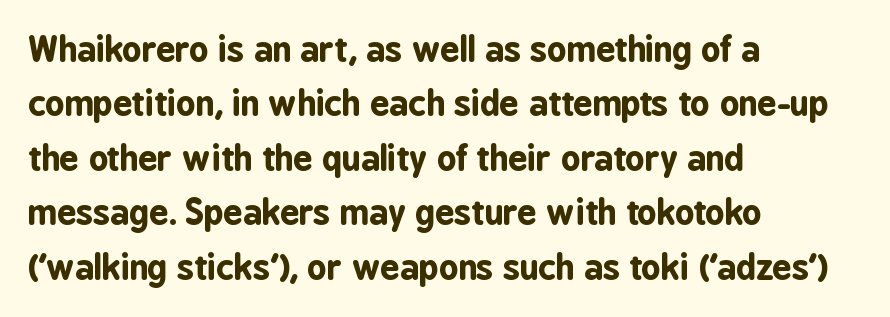
Q: Is the text bold? A: Yes.
Q: Is the text italic (slanted)? A: No, it is upright.
Q: Is the typeface a serif or a sans-serif typeface? A: Sans-serif.
Q: Is the text underlined? A: No.
Q: How is the paragraph aligned? A: Left-aligned.
Q: Is the spacing between letters normal or unusually wide? A: Normal.
Q: Is the spacing between lines tight, normal or loose? A: Normal.
Q: Width (condensed, normal, or wide)? A: Condensed.
Q: Stroke contrast? A: Low.
Q: x-height? A: Medium.
Q: Monospaced? A: No.
